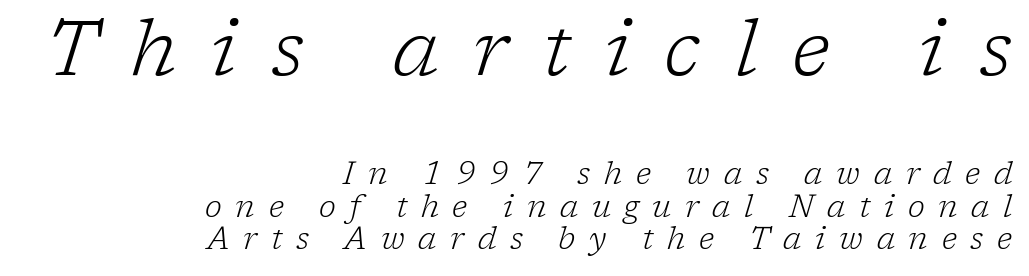
The image shows 78 px light serif type, italic (leaning right); set right-aligned, tight line spacing (1.05x), unusually wide letter spacing (+0.44 em), not underlined; the first (top) block is 2.52x larger; low stroke contrast and a medium x-height.
